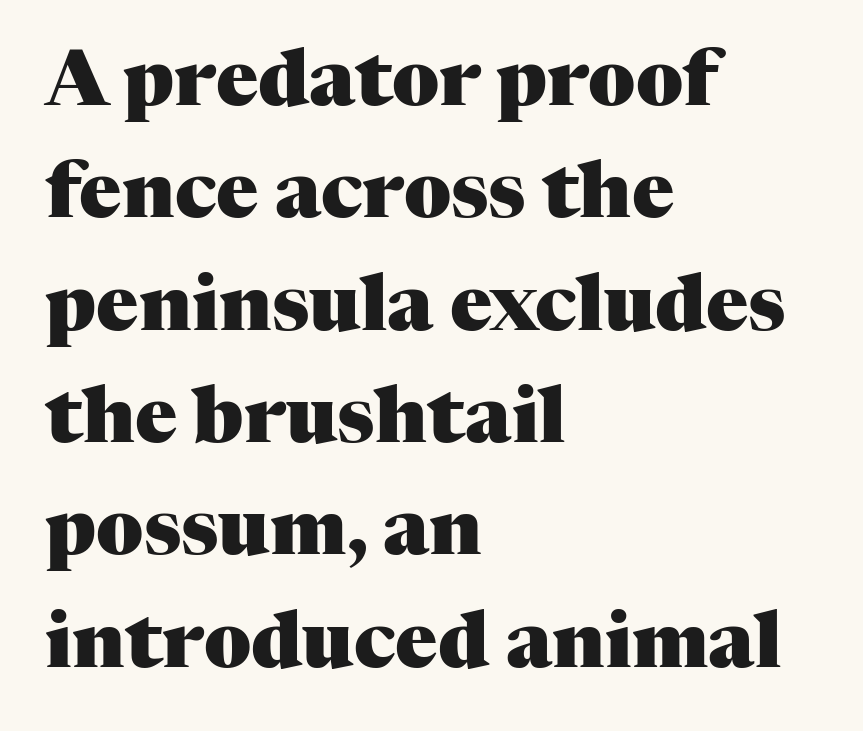
Spacing verdict: proportional, widths tailored to each character. Nope, not italic — everything's standing straight. Type style note: has serifs. Visually the block forms a straight wall on the left and a jagged coastline on the right. The vertical gap from one line to the next is medium. Lines of text with bare space underneath.
